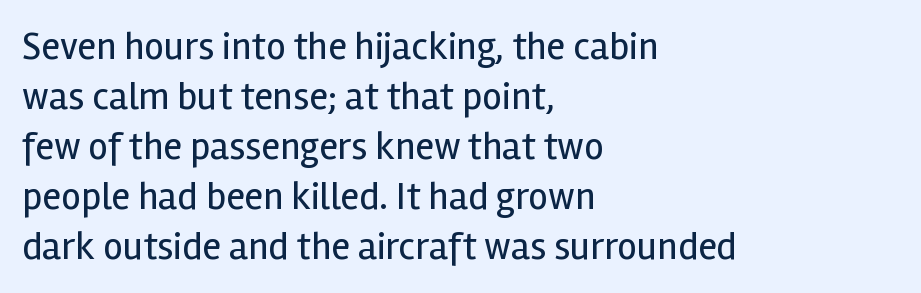
Q: Is the text bold? A: No.
Q: Is the text italic (slanted)? A: No, it is upright.
Q: Is the typeface a serif or a sans-serif typeface? A: Sans-serif.
Q: Is the text underlined? A: No.
Q: How is the paragraph aligned? A: Left-aligned.
Q: Is the spacing between letters normal or unusually wide? A: Normal.
Q: Is the spacing between lines tight, normal or loose? A: Normal.
Q: Width (condensed, normal, or wide)? A: Normal.
Q: x-height? A: Medium.
Q: Monospaced? A: No.
